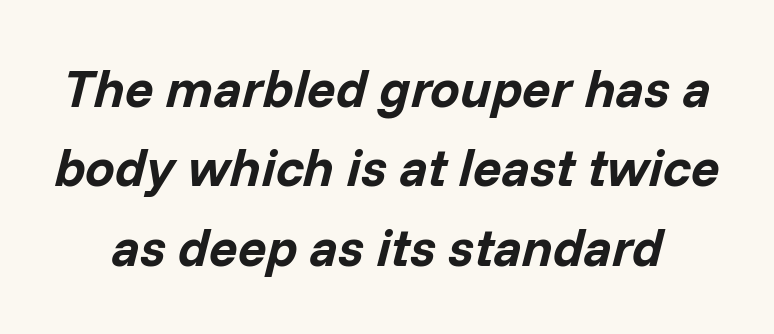
{"italic": "yes", "lean": "right", "slant_degrees": 14, "bold": "yes", "weight": "bold", "width": "normal", "stroke_contrast": "low", "x_height": "medium", "monospaced": "no", "underline": "no", "line_spacing": "normal", "line_spacing_ratio": 1.5, "letter_spacing": "normal", "letter_spacing_em": 0.0, "glyph_px": 53}
